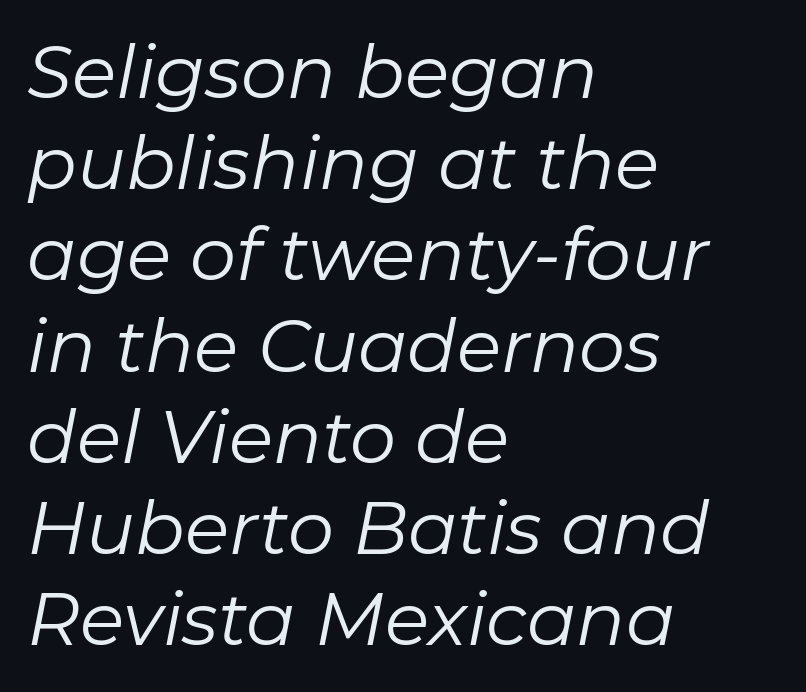
The image shows 73 px regular-weight type, italic (leaning right); set left-aligned, normal line spacing (1.25x), normal letter spacing, not underlined; low stroke contrast and a medium x-height.
